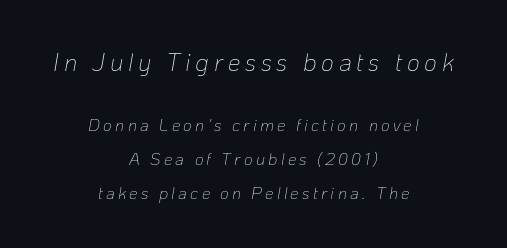
{"italic": "yes", "lean": "right", "slant_degrees": 10, "bold": "no", "underline": "no", "align": "center", "line_spacing": "loose", "line_spacing_ratio": 1.98, "larger_block": "first", "size_ratio": 1.47, "glyph_px": 25}
